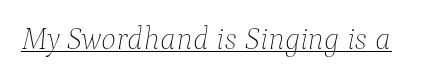
The image shows 32 px thin type, italic (leaning right); set normal letter spacing, underlined; low stroke contrast and a medium x-height.
